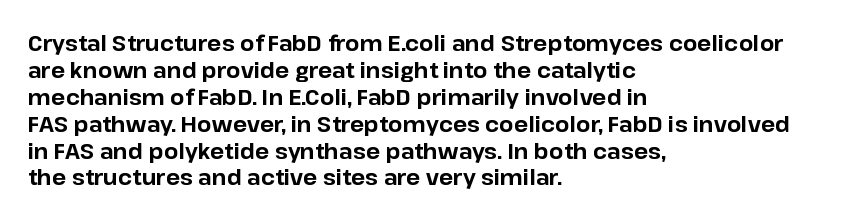
{"italic": "no", "bold": "yes", "underline": "no", "align": "left", "line_spacing": "normal", "line_spacing_ratio": 1.28, "letter_spacing": "normal", "letter_spacing_em": 0.0, "glyph_px": 21}
